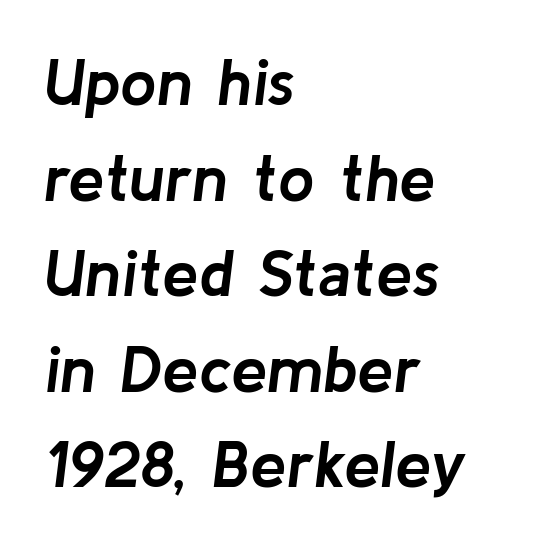
{"italic": "yes", "lean": "right", "slant_degrees": 8, "bold": "yes", "weight": "semibold", "width": "normal", "stroke_contrast": "low", "x_height": "medium", "monospaced": "no", "underline": "no", "align": "left", "line_spacing": "normal", "line_spacing_ratio": 1.47, "letter_spacing": "normal", "letter_spacing_em": 0.0, "glyph_px": 65}
